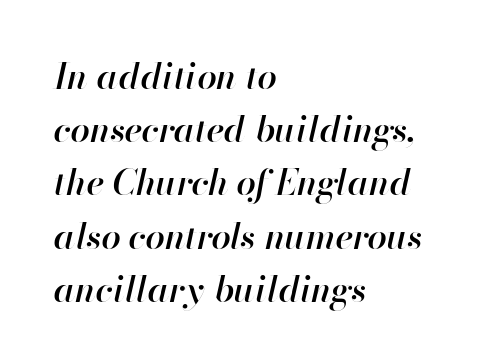
{"italic": "yes", "lean": "right", "slant_degrees": 13, "bold": "semi", "weight": "semibold", "width": "normal", "stroke_contrast": "high", "x_height": "small", "monospaced": "no", "underline": "no", "align": "left", "line_spacing": "normal", "line_spacing_ratio": 1.52, "letter_spacing": "normal", "letter_spacing_em": 0.0, "glyph_px": 35}
